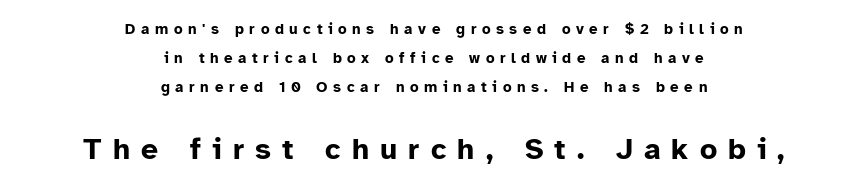
The letters are spread apart with noticeably loose tracking. In terms of weight, the rendering is a true, heavy bold. Only glyphs here, with clear space below each row. Proportional: the letters do not fall into vertical columns.
